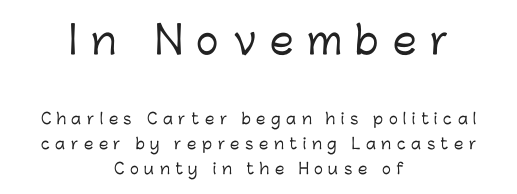
Q: Is the text italic (slanted)? A: No, it is upright.
Q: Is the typeface a serif or a sans-serif typeface? A: Sans-serif.
Q: Is the text underlined? A: No.
Q: How is the paragraph aligned? A: Centered.
Q: Is the spacing between letters normal or unusually wide? A: Unusually wide.
Q: Is the spacing between lines tight, normal or loose? A: Normal.
Q: Which block of text is set in a larger size, the first (top) or the second (bottom)? A: The first (top) one.
Q: Width (condensed, normal, or wide)? A: Normal.
Q: Stroke contrast? A: Low.
Q: x-height? A: Medium.
Q: Monospaced? A: No.
